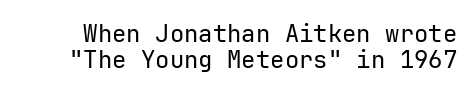
Underline: absent. Italic? Not at all — the glyphs are vertical. These lines huddle together more closely than default settings would place them. The weight would be labelled regular, book, light, or lighter still.
